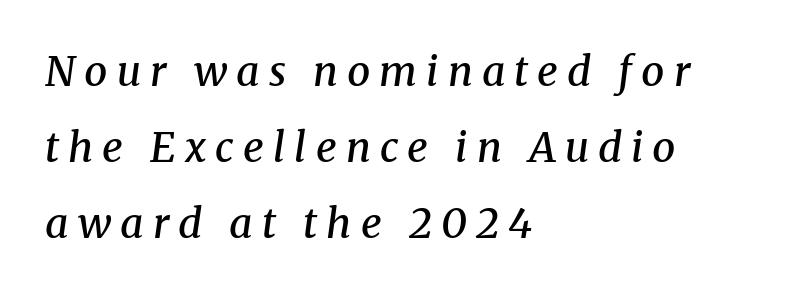
Q: Is the text bold? A: Semi-bold.
Q: Is the text italic (slanted)? A: Yes, it leans right by about 8 degrees.
Q: Is the typeface a serif or a sans-serif typeface? A: Serif.
Q: Is the text underlined? A: No.
Q: How is the paragraph aligned? A: Left-aligned.
Q: Is the spacing between letters normal or unusually wide? A: Unusually wide.
Q: Width (condensed, normal, or wide)? A: Normal.
Q: Stroke contrast? A: Medium.
Q: x-height? A: Medium.
Q: Monospaced? A: No.
